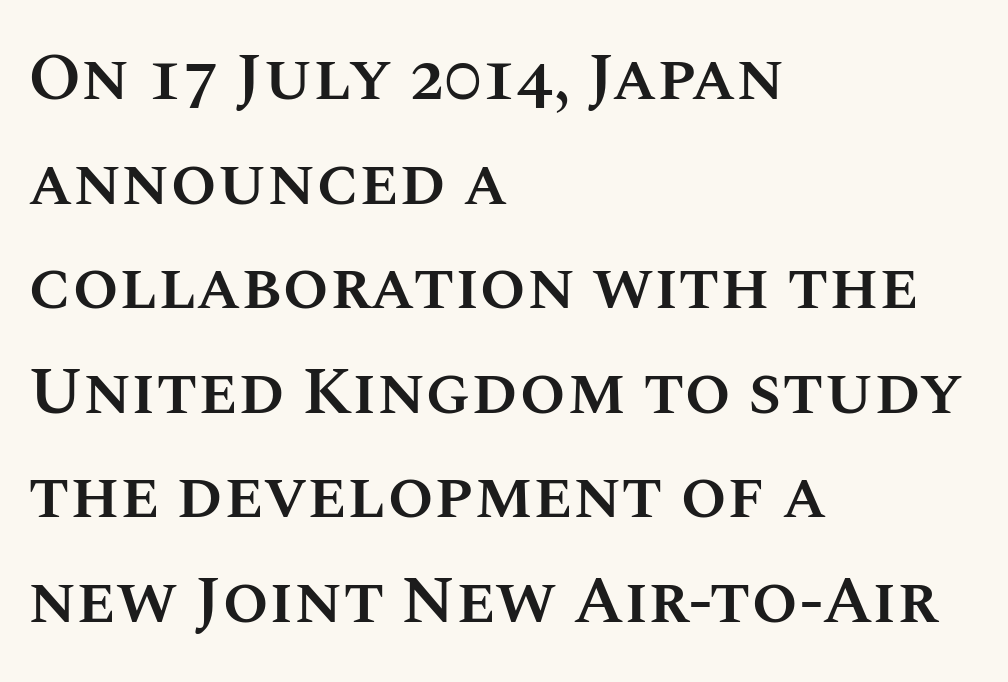
Typeset ragged right — the left edge is the straight one. What weight is shown? A semibold, between regular and bold. In terms of leading, this rendering sits right in the middle. The tracking reads as untouched default to a designer's eye. Type without underlining. Style check: upright.
